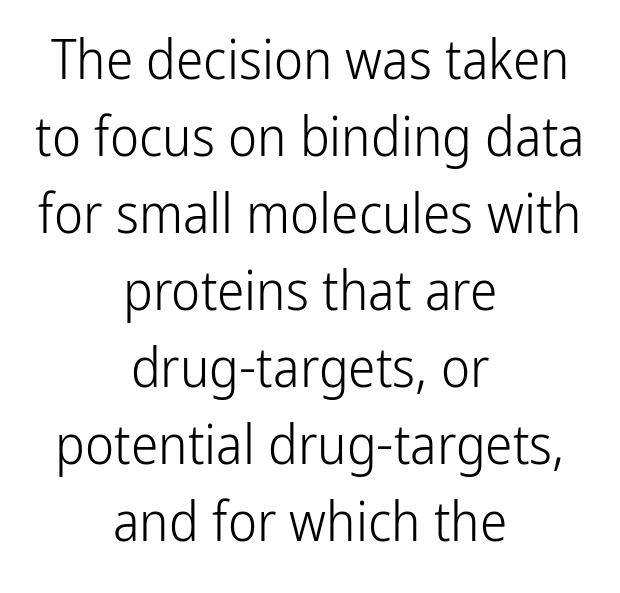
{"serif": "no", "italic": "no", "bold": "no", "weight": "light", "width": "condensed", "stroke_contrast": "low", "x_height": "medium", "monospaced": "no", "underline": "no", "align": "center", "line_spacing": "normal", "line_spacing_ratio": 1.4, "letter_spacing": "normal", "letter_spacing_em": 0.0, "glyph_px": 55}
